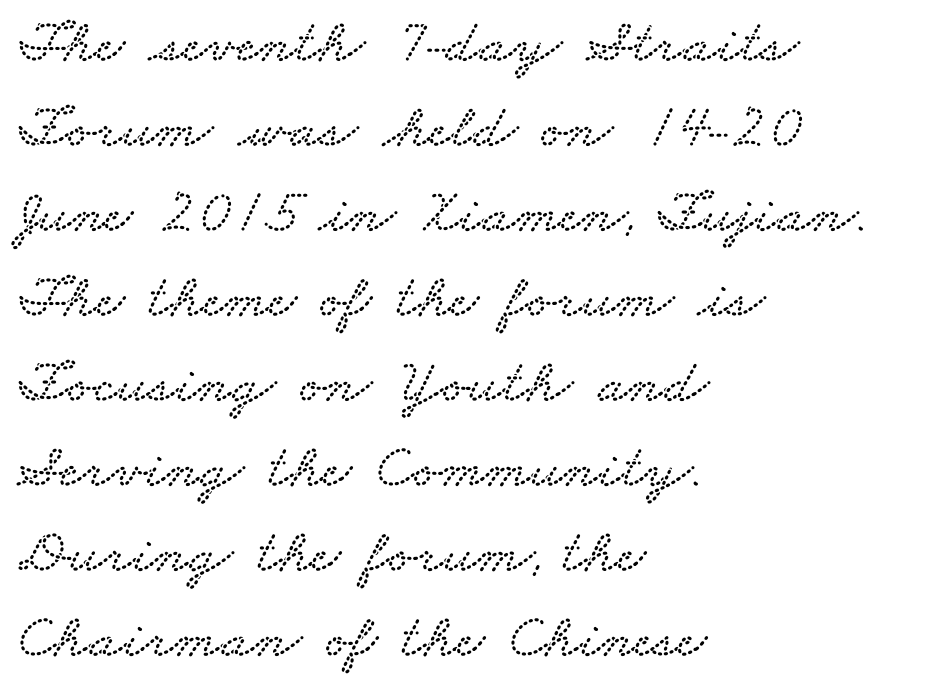
Summary of vertical rhythm: regular, with standard interline spacing. Each letter keeps its own natural width here, so spacing adapts to shape. Old-style or modern, the face here clearly has serifs. The rendering keeps characters at their native spacing. Horizontally, the lines are justified to the leading edge only. Honestly, there is no underline to notice here at all.
